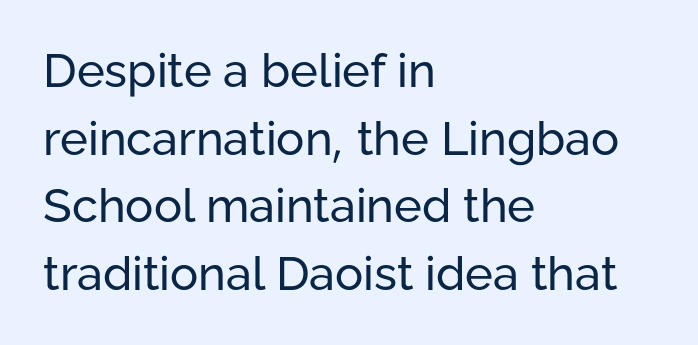
The image shows 47 px regular-weight sans-serif type, upright; set left-aligned, normal line spacing (1.44x), normal letter spacing, not underlined; low stroke contrast and a medium x-height.
